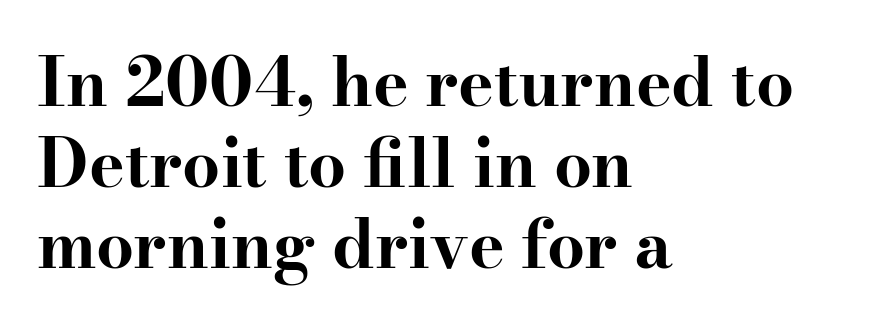
The image shows 67 px bold, wide serif type, upright; set left-aligned, line spacing 1.21x, normal letter spacing, not underlined; high stroke contrast and a small x-height.
